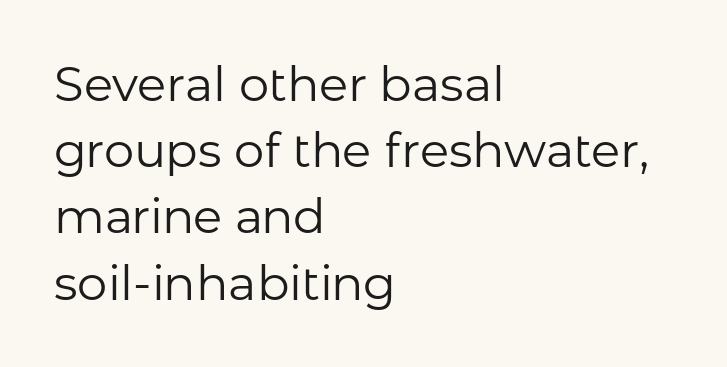
The image shows 48 px regular-weight sans-serif type, upright; set left-aligned, normal line spacing (1.38x), normal letter spacing, not underlined; low stroke contrast and a medium x-height.
